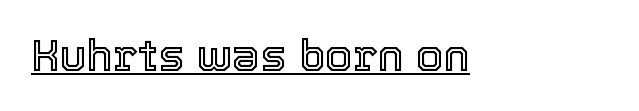
{"italic": "no", "width": "normal", "x_height": "medium", "monospaced": "no", "underline": "yes", "letter_spacing": "normal", "letter_spacing_em": 0.0, "glyph_px": 44}
